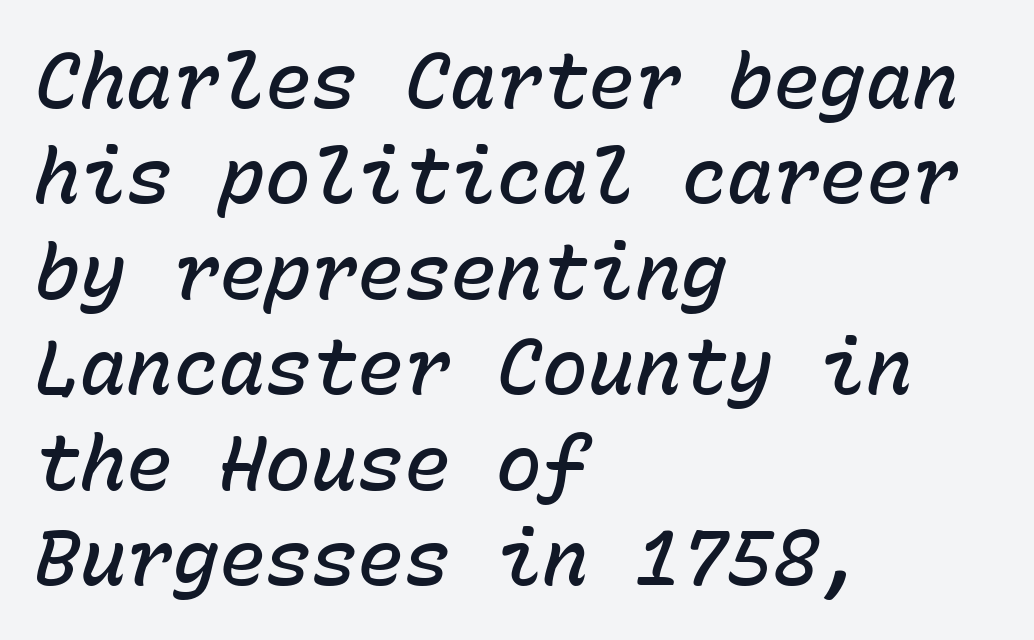
These lines were composed using italics. Spacing verdict: monospaced, one width for all characters. The space beneath each line is pristine and unruled. As a designer I'd log this as weight 600, semibold.
